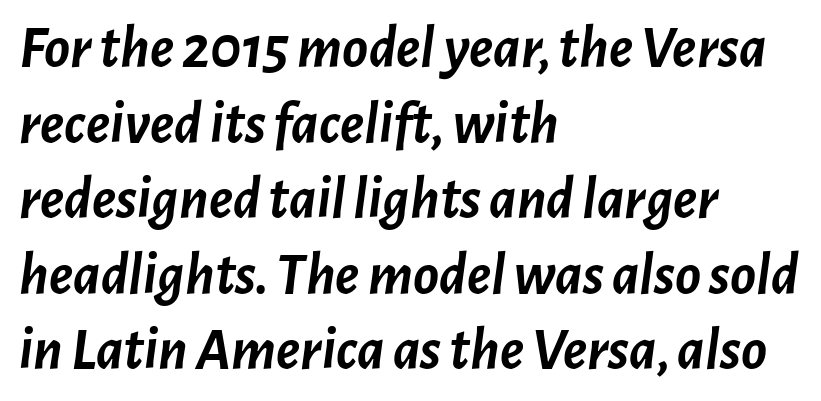
Note the varied advance widths — an 'i' is clearly narrower than an 'm'. The specimen omits any rule beneath the text block's lines. Weight check: bold — yes, fully. The face used here is rendered with its standard letterfit. Visually the block forms a straight wall on the left and a jagged coastline on the right.
